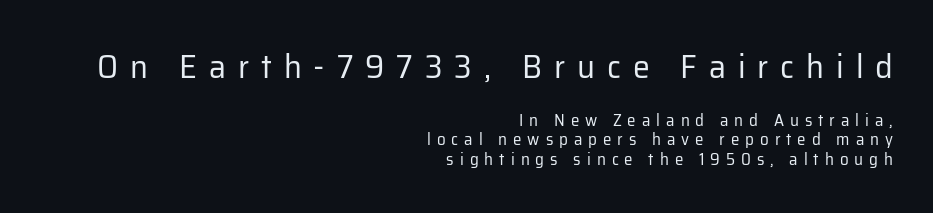
Q: Is the text bold? A: No.
Q: Is the text italic (slanted)? A: No, it is upright.
Q: Is the typeface a serif or a sans-serif typeface? A: Sans-serif.
Q: Is the text underlined? A: No.
Q: How is the paragraph aligned? A: Right-aligned.
Q: Is the spacing between letters normal or unusually wide? A: Unusually wide.
Q: Which block of text is set in a larger size, the first (top) or the second (bottom)? A: The first (top) one.
Q: Width (condensed, normal, or wide)? A: Normal.
Q: Stroke contrast? A: Low.
Q: x-height? A: Medium.
Q: Monospaced? A: No.
